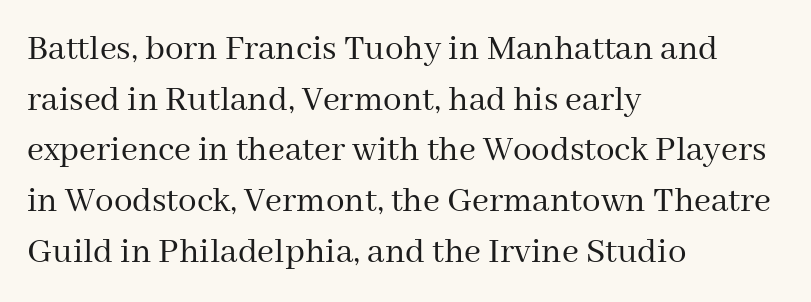
Q: Is the text bold? A: No.
Q: Is the text italic (slanted)? A: No, it is upright.
Q: Is the typeface a serif or a sans-serif typeface? A: Serif.
Q: Is the text underlined? A: No.
Q: How is the paragraph aligned? A: Left-aligned.
Q: Is the spacing between letters normal or unusually wide? A: Normal.
Q: Is the spacing between lines tight, normal or loose? A: Normal.
Q: Width (condensed, normal, or wide)? A: Normal.
Q: Stroke contrast? A: Medium.
Q: x-height? A: Medium.
Q: Monospaced? A: No.
